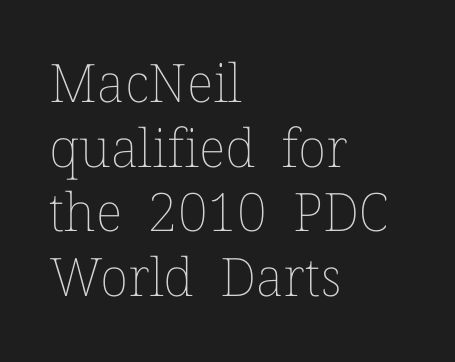
The image shows 53 px thin type, upright; set left-aligned, line spacing 1.22x, normal letter spacing, not underlined; low stroke contrast and a medium x-height.
